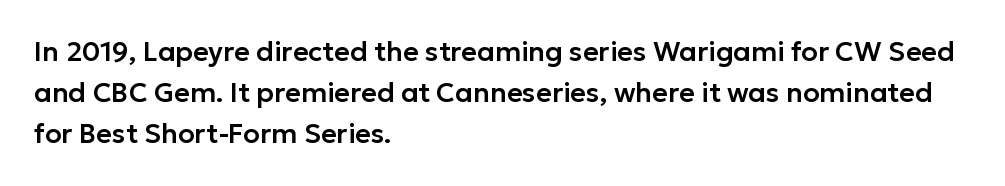
The image shows 27 px text type, upright; set left-aligned, normal line spacing (1.52x), normal letter spacing, not underlined.
